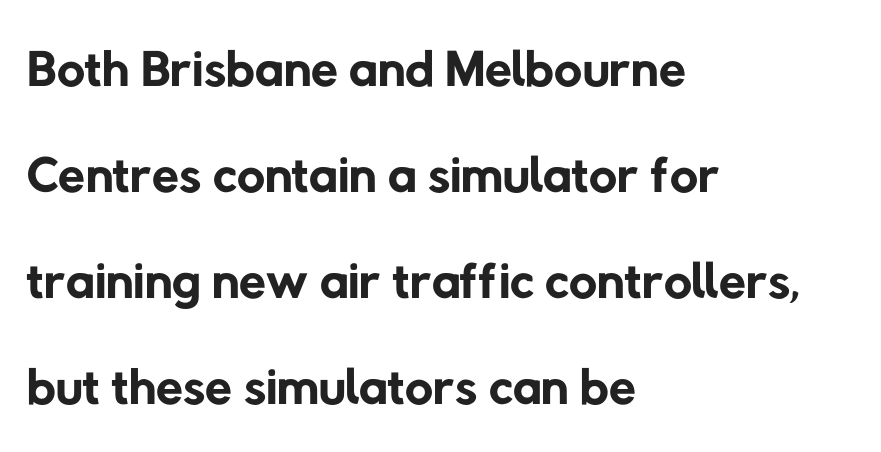
{"serif": "no", "bold": "no", "weight": "regular", "width": "normal", "stroke_contrast": "low", "x_height": "medium", "monospaced": "no", "underline": "no", "align": "left", "line_spacing": "normal", "line_spacing_ratio": 1.36, "letter_spacing": "normal", "letter_spacing_em": 0.0, "glyph_px": 78}
